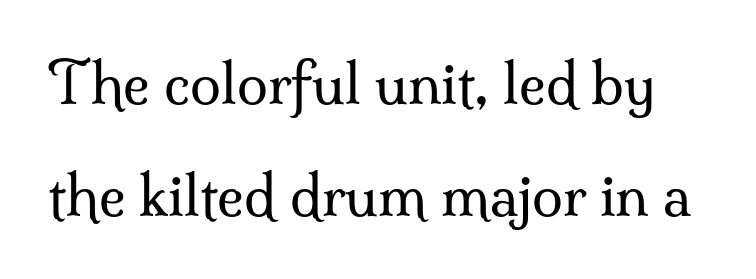
Q: Is the text bold? A: No.
Q: Is the text italic (slanted)? A: No, it is upright.
Q: Is the typeface a serif or a sans-serif typeface? A: Serif.
Q: Is the text underlined? A: No.
Q: Is the spacing between letters normal or unusually wide? A: Normal.
Q: Is the spacing between lines tight, normal or loose? A: Loose.
Q: Width (condensed, normal, or wide)? A: Normal.
Q: Stroke contrast? A: Medium.
Q: x-height? A: Small.
Q: Monospaced? A: No.
